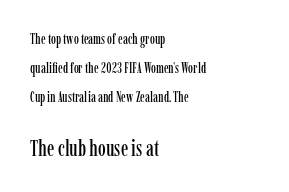
{"italic": "no", "underline": "no", "align": "left", "line_spacing": "loose", "line_spacing_ratio": 2.07, "letter_spacing": "normal", "letter_spacing_em": 0.0, "larger_block": "second", "size_ratio": 1.57, "glyph_px": 22}
